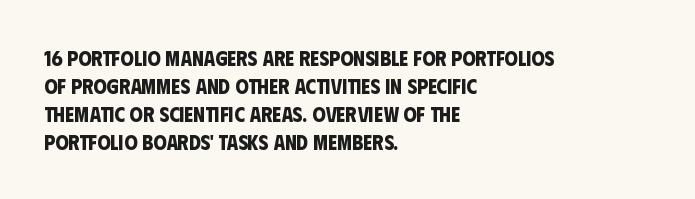
{"bold": "yes", "underline": "no", "align": "left", "line_spacing": "normal", "line_spacing_ratio": 1.33, "letter_spacing": "normal", "letter_spacing_em": 0.0, "glyph_px": 21}
